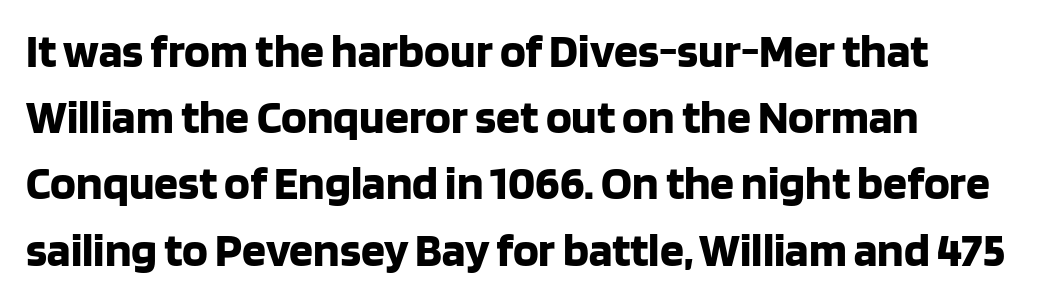
The image shows 48 px bold sans-serif type, upright; set left-aligned, normal line spacing (1.38x), normal letter spacing, not underlined; low stroke contrast and a large x-height.
